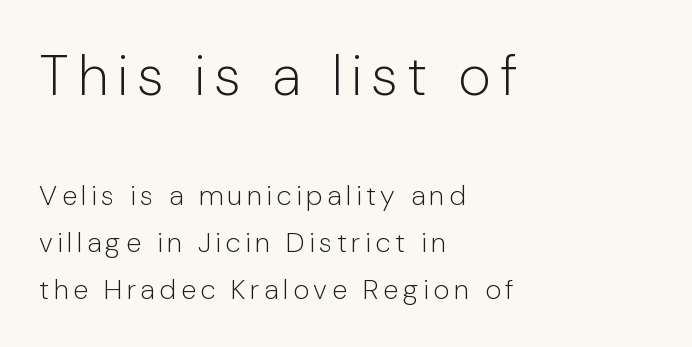
Line beginnings align vertically; line endings do not. Look at the bottom of the vertical strokes: they stop flat, with no serifs. Leading matches the norm, producing a regular column. Which of the two is more prominent by size? The first, at the top.
